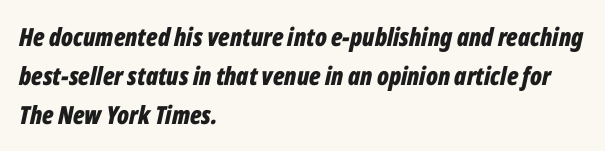
Q: Is the text bold? A: Yes.
Q: Is the text italic (slanted)? A: Yes, it leans right by about 12 degrees.
Q: Is the text underlined? A: No.
Q: How is the paragraph aligned? A: Left-aligned.
Q: Is the spacing between letters normal or unusually wide? A: Normal.
Q: Is the spacing between lines tight, normal or loose? A: Normal.
